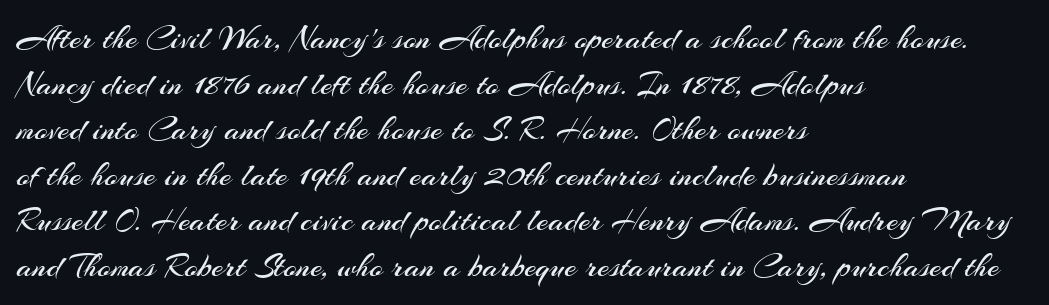
Q: Is the text bold? A: No.
Q: Is the text italic (slanted)? A: Yes.
Q: Is the typeface a serif or a sans-serif typeface? A: Sans-serif.
Q: Is the text underlined? A: No.
Q: How is the paragraph aligned? A: Left-aligned.
Q: Is the spacing between letters normal or unusually wide? A: Normal.
Q: Is the spacing between lines tight, normal or loose? A: Normal.
Q: Width (condensed, normal, or wide)? A: Normal.
Q: Stroke contrast? A: Medium.
Q: x-height? A: Small.
Q: Monospaced? A: No.
